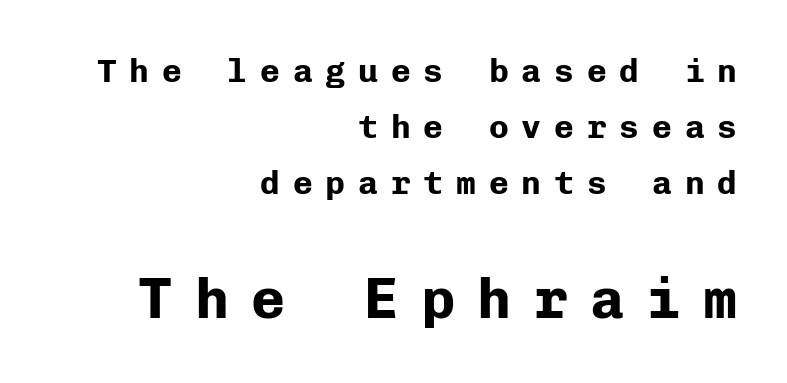
{"serif": "no", "italic": "no", "bold": "yes", "weight": "bold", "width": "normal", "stroke_contrast": "low", "x_height": "medium", "monospaced": "yes", "underline": "no", "align": "right", "line_spacing": "normal", "line_spacing_ratio": 1.7, "letter_spacing": "wide", "letter_spacing_em": 0.39, "larger_block": "second", "size_ratio": 1.73, "glyph_px": 57}
